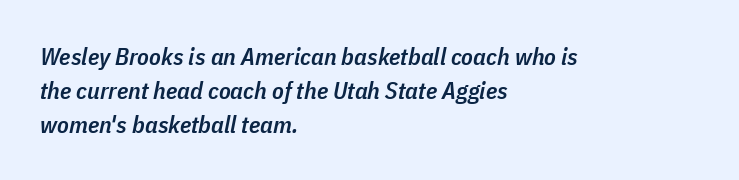
The image shows 24 px text type, italic (leaning right); set left-aligned, normal line spacing (1.41x), normal letter spacing, not underlined.
